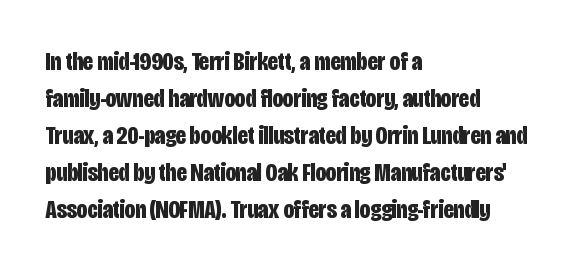
These words are printed bold, with thick strokes throughout. Between one letter and the next there's only the usual sliver of space. The letters stand straight up with perfectly vertical stems. The rendering anchors every line to the left-hand side. The leading is moderate, giving the passage an even texture.
